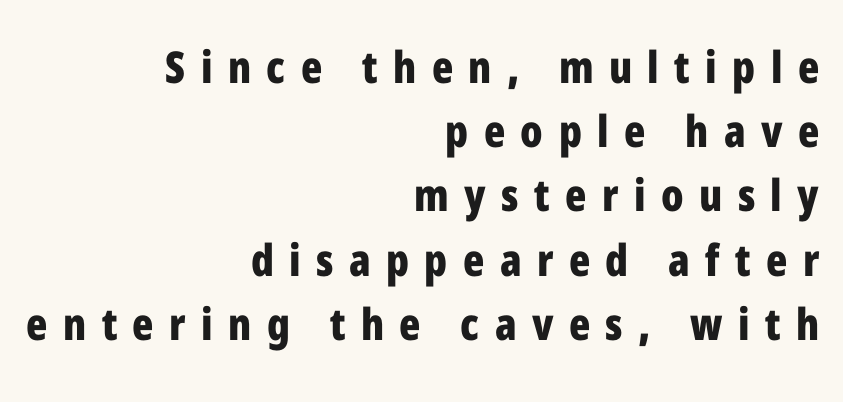
Looks like regular typesetting: each glyph gets only the width it needs. The axis of the letterforms is exactly vertical. Characters follow at a spacing far wider than the type designer built in. One-word summary of the alignment: right. One glance says typical: line gaps are just what's usual. Every letter is thick-stroked: bold, no question.
